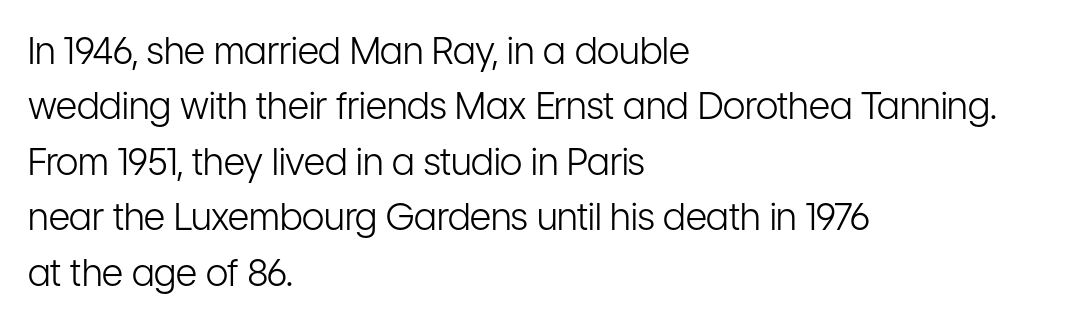
{"serif": "no", "italic": "no", "bold": "no", "weight": "light", "width": "condensed", "stroke_contrast": "low", "x_height": "medium", "monospaced": "no", "underline": "no", "align": "left", "line_spacing": "normal", "line_spacing_ratio": 1.5, "letter_spacing": "normal", "letter_spacing_em": 0.0, "glyph_px": 37}
